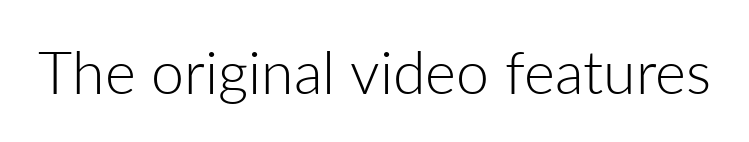
A sans-serif font was chosen for this passage. You could not count columns in this text — the font is proportionally spaced. The words here are not underlined. Tracking value appears to be zero — textbook default spacing. The lettering holds an erect, upright posture throughout. The passage shown is not bold in any degree.
